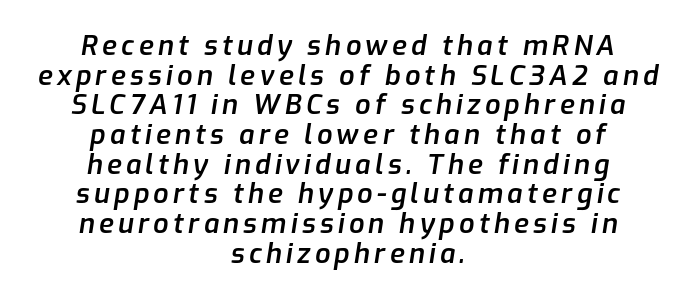
The image shows 27 px text type, italic (leaning right); set centered, tight line spacing (1.1x), not underlined.
